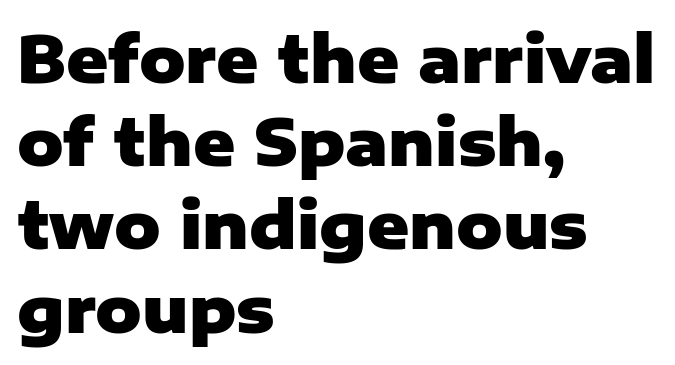
Between one letter and the next there's only the usual sliver of space. These lines carry a lot of weight — the face is fully bold. When letters stand straight like this, we call the style roman or upright. Leading: standard.
